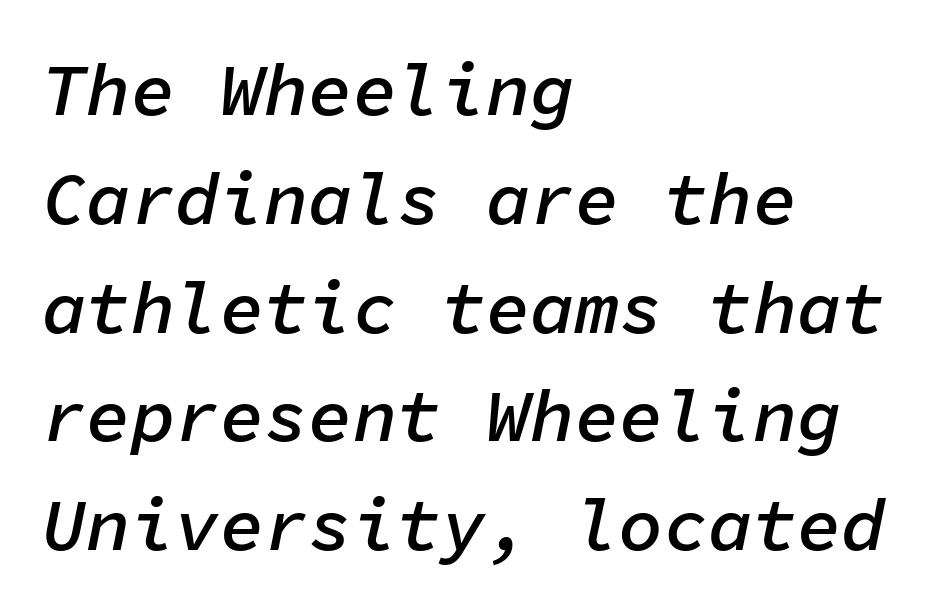
The image shows 74 px semibold type, italic (leaning right), monospaced; set left-aligned, normal line spacing (1.47x), normal letter spacing, not underlined; low stroke contrast and a medium x-height.
